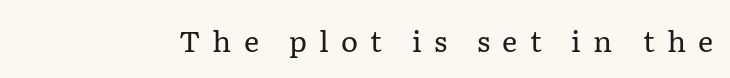
{"serif": "yes", "italic": "no", "bold": "no", "weight": "regular", "width": "normal", "stroke_contrast": "low", "x_height": "medium", "monospaced": "no", "underline": "no", "letter_spacing": "wide", "letter_spacing_em": 0.42, "glyph_px": 29}
